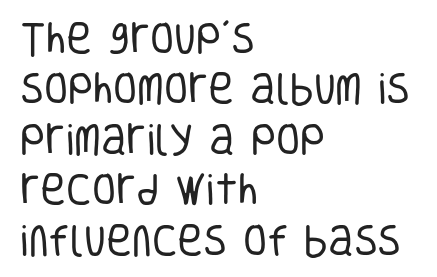
{"serif": "no", "italic": "no", "bold": "no", "weight": "regular", "width": "condensed", "stroke_contrast": "low", "x_height": "large", "monospaced": "no", "underline": "no", "align": "left", "line_spacing": "normal", "line_spacing_ratio": 1.44, "letter_spacing": "normal", "letter_spacing_em": 0.0, "glyph_px": 35}
